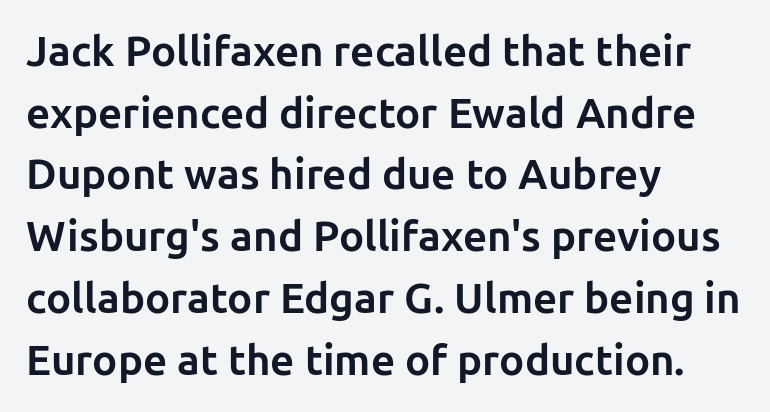
{"serif": "no", "italic": "no", "bold": "yes", "weight": "bold", "width": "normal", "stroke_contrast": "low", "x_height": "medium", "monospaced": "no", "underline": "no", "align": "left", "line_spacing": "normal", "line_spacing_ratio": 1.47, "letter_spacing": "normal", "letter_spacing_em": 0.0, "glyph_px": 42}
